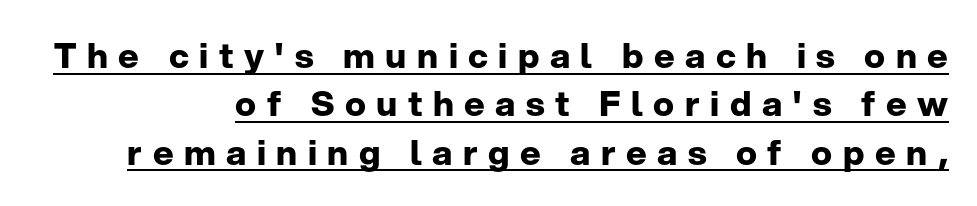
The passage shown is typed in a proportional face where columns would drift. Summary of vertical rhythm: regular, with standard interline spacing. In designer terms, the underline attribute is active on this setting. In terms of weight, the rendering is a true, heavy bold. It's the straight-up-and-down kind of type. The line texture is sparse and dotted thanks to wide tracking.
